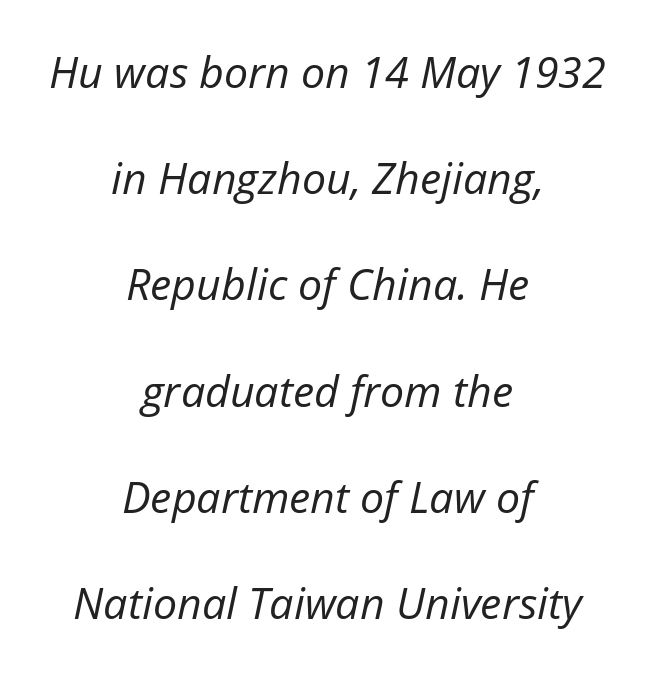
Q: Is the text bold? A: No.
Q: Is the text italic (slanted)? A: Yes, it leans right by about 12 degrees.
Q: Is the text underlined? A: No.
Q: How is the paragraph aligned? A: Centered.
Q: Is the spacing between letters normal or unusually wide? A: Normal.
Q: Is the spacing between lines tight, normal or loose? A: Loose.
Q: Width (condensed, normal, or wide)? A: Normal.
Q: Stroke contrast? A: Low.
Q: x-height? A: Medium.
Q: Monospaced? A: No.
